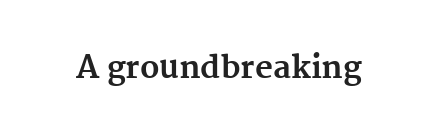
This rendering employs a face with finishing strokes, i.e., a serif. You could not count columns in this text — the font is proportionally spaced. Characters follow at the spacing the type designer built in. Descenders hang freely into open space. A full-strength bold gives these letters their thick strokes. A roman cut, with each character standing at attention.
